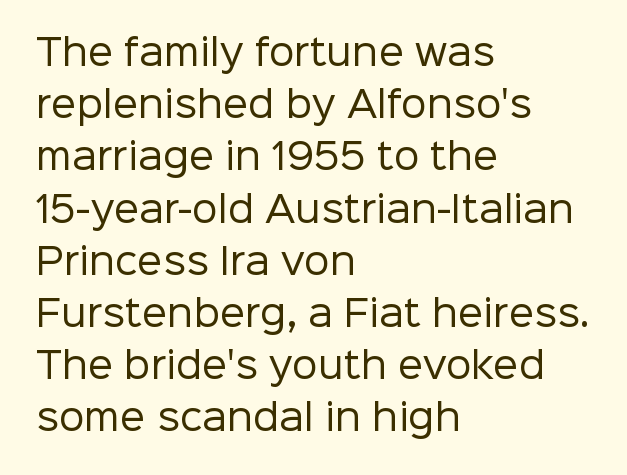
Q: Is the text bold? A: No.
Q: Is the text italic (slanted)? A: No, it is upright.
Q: Is the typeface a serif or a sans-serif typeface? A: Sans-serif.
Q: Is the text underlined? A: No.
Q: How is the paragraph aligned? A: Left-aligned.
Q: Is the spacing between letters normal or unusually wide? A: Normal.
Q: Is the spacing between lines tight, normal or loose? A: Normal.
Q: Width (condensed, normal, or wide)? A: Normal.
Q: Stroke contrast? A: Low.
Q: x-height? A: Medium.
Q: Monospaced? A: No.
